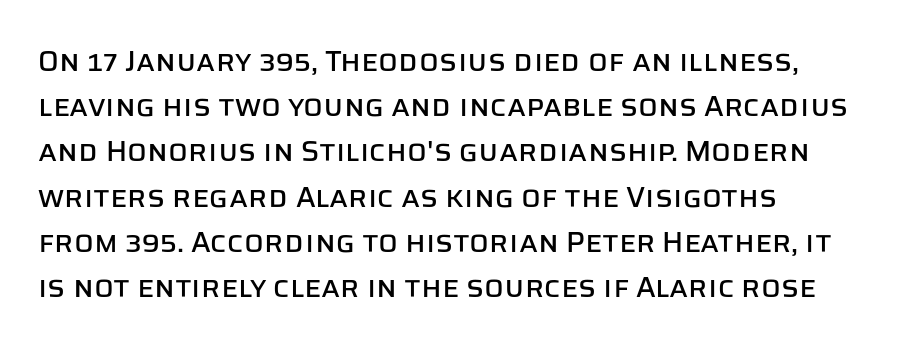
{"serif": "no", "italic": "no", "width": "normal", "stroke_contrast": "low", "x_height": "large", "monospaced": "no", "underline": "no", "align": "left", "line_spacing": "normal", "line_spacing_ratio": 1.56, "letter_spacing": "normal", "letter_spacing_em": 0.0, "glyph_px": 29}
